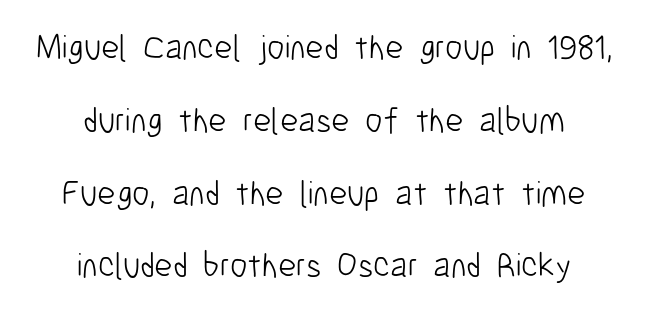
Q: Is the text bold? A: No.
Q: Is the text italic (slanted)? A: No, it is upright.
Q: Is the typeface a serif or a sans-serif typeface? A: Sans-serif.
Q: Is the text underlined? A: No.
Q: How is the paragraph aligned? A: Centered.
Q: Is the spacing between letters normal or unusually wide? A: Normal.
Q: Is the spacing between lines tight, normal or loose? A: Loose.
Q: Width (condensed, normal, or wide)? A: Condensed.
Q: Stroke contrast? A: Low.
Q: x-height? A: Medium.
Q: Monospaced? A: No.
